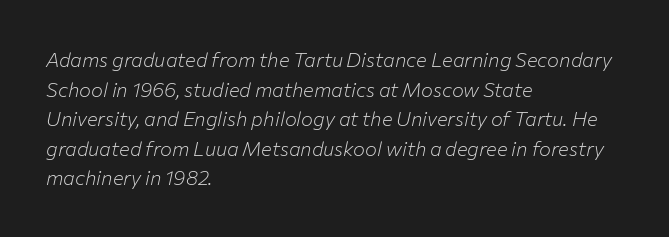
Reading down the block, your eye returns to a fixed left position each line. This sample uses an oblique cut, with every glyph tilted off the vertical. Weight: in the light-to-regular range. This rendering features lettering with no underline.
